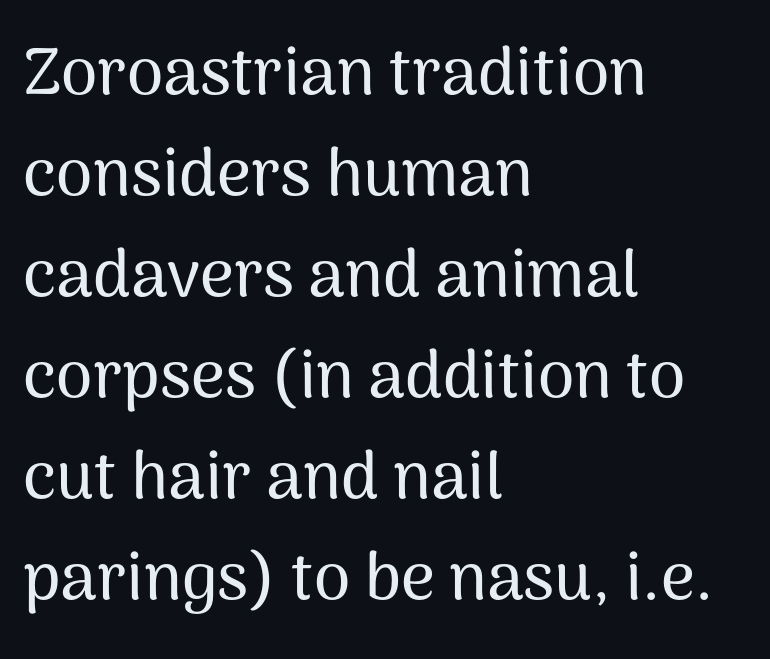
Notice how the passage keeps a crisp vertical edge on the left only. The baseline area is clear. Each word holds together tightly as a unit, with standard inter-letter gaps. Check where the strokes stop: nothing finishes them off — pure sans. Proportional: the letters do not fall into vertical columns. The block of text has a typical density, with ordinary space between rows.
